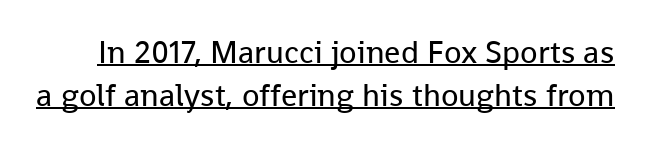
Q: Is the text bold? A: No.
Q: Is the text italic (slanted)? A: No, it is upright.
Q: Is the typeface a serif or a sans-serif typeface? A: Sans-serif.
Q: Is the text underlined? A: Yes.
Q: Is the spacing between letters normal or unusually wide? A: Normal.
Q: Is the spacing between lines tight, normal or loose? A: Normal.
Q: Width (condensed, normal, or wide)? A: Normal.
Q: Stroke contrast? A: Low.
Q: x-height? A: Medium.
Q: Monospaced? A: No.
